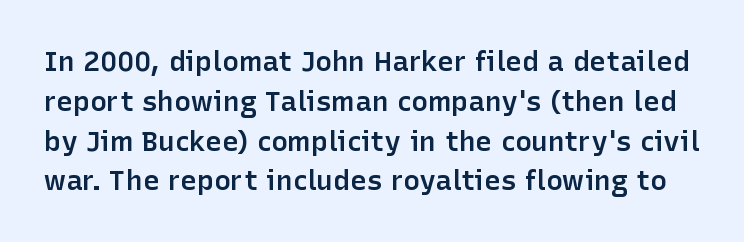
Q: Is the text bold? A: Semi-bold.
Q: Is the text italic (slanted)? A: No, it is upright.
Q: Is the typeface a serif or a sans-serif typeface? A: Sans-serif.
Q: Is the text underlined? A: No.
Q: Is the spacing between letters normal or unusually wide? A: Normal.
Q: Is the spacing between lines tight, normal or loose? A: Normal.
Q: Width (condensed, normal, or wide)? A: Normal.
Q: Stroke contrast? A: Low.
Q: x-height? A: Medium.
Q: Monospaced? A: No.
